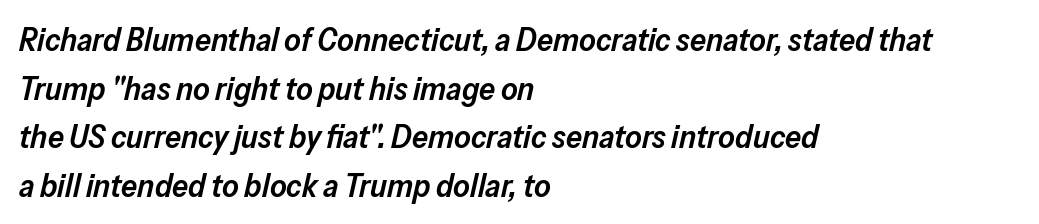
Q: Is the text bold? A: Semi-bold.
Q: Is the text italic (slanted)? A: Yes, it leans right by about 13 degrees.
Q: Is the text underlined? A: No.
Q: How is the paragraph aligned? A: Left-aligned.
Q: Is the spacing between letters normal or unusually wide? A: Normal.
Q: Is the spacing between lines tight, normal or loose? A: Normal.
Q: Width (condensed, normal, or wide)? A: Normal.
Q: Stroke contrast? A: Low.
Q: x-height? A: Medium.
Q: Monospaced? A: No.
